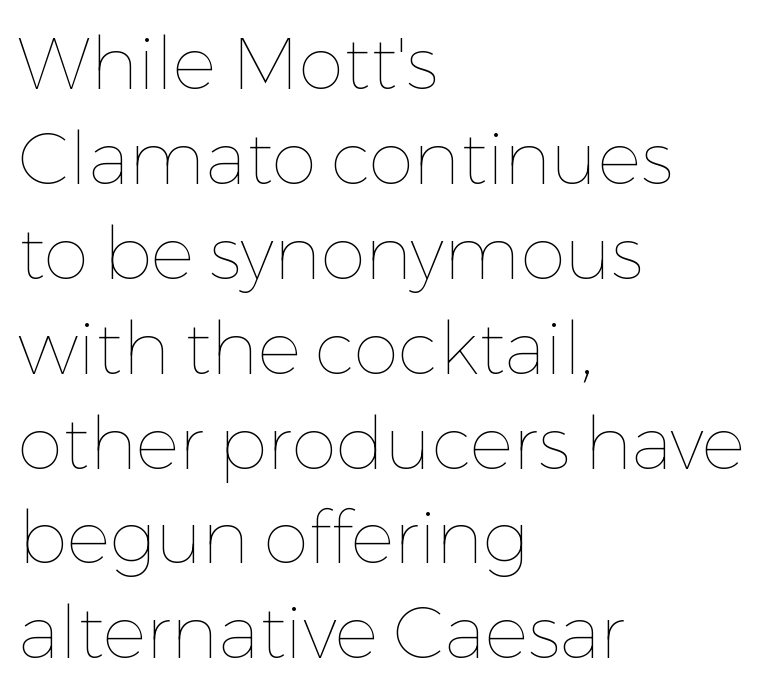
Letters have the restrained weight of plain body copy at most. Unlike italic type, these characters show no tilt at all. Whoever set this chose a conventional vertical rhythm. Is the block centered? No — it sits flush against the left margin. Unmarked baselines from the first word to the last. Proportional: the letters do not fall into vertical columns.
